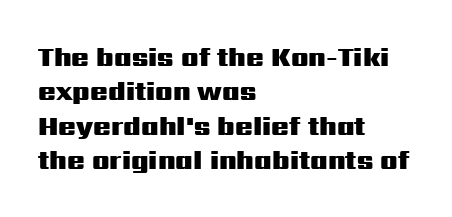
The image shows 26 px bold type, upright; set left-aligned, normal line spacing (1.32x), normal letter spacing, not underlined.
